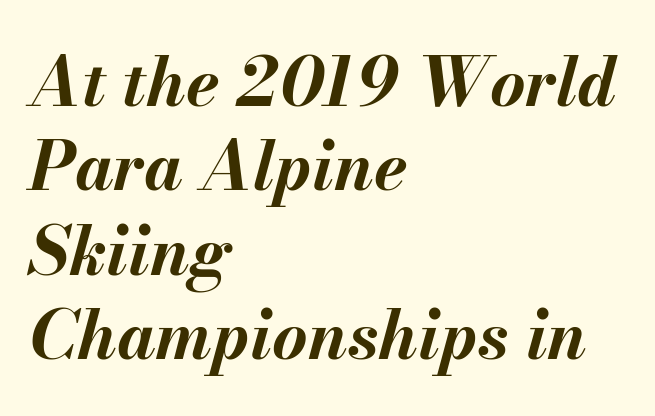
Q: Is the text bold? A: Yes.
Q: Is the text italic (slanted)? A: Yes, it leans right by about 13 degrees.
Q: Is the text underlined? A: No.
Q: How is the paragraph aligned? A: Left-aligned.
Q: Is the spacing between letters normal or unusually wide? A: Normal.
Q: Width (condensed, normal, or wide)? A: Normal.
Q: Stroke contrast? A: Medium.
Q: x-height? A: Small.
Q: Monospaced? A: No.
